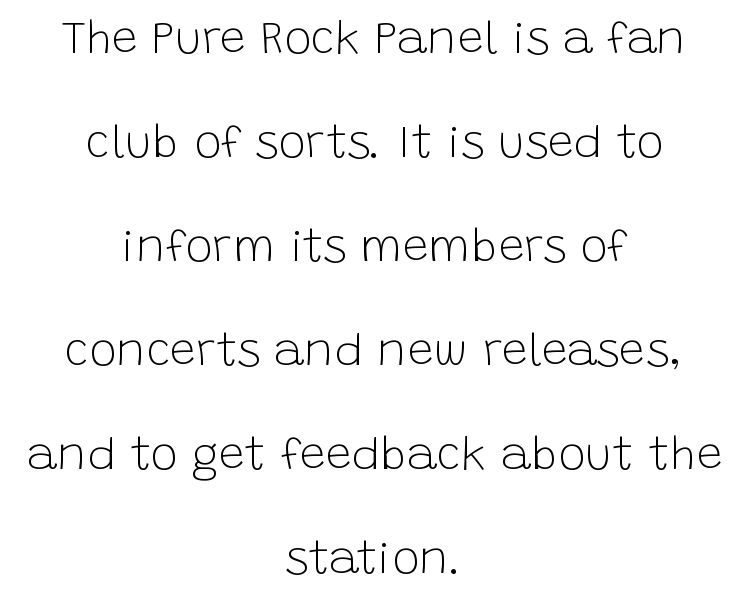
{"serif": "no", "italic": "no", "bold": "no", "weight": "light", "width": "normal", "stroke_contrast": "low", "x_height": "large", "monospaced": "no", "underline": "no", "align": "center", "line_spacing": "loose", "line_spacing_ratio": 2.26, "letter_spacing": "normal", "letter_spacing_em": 0.0, "glyph_px": 46}
